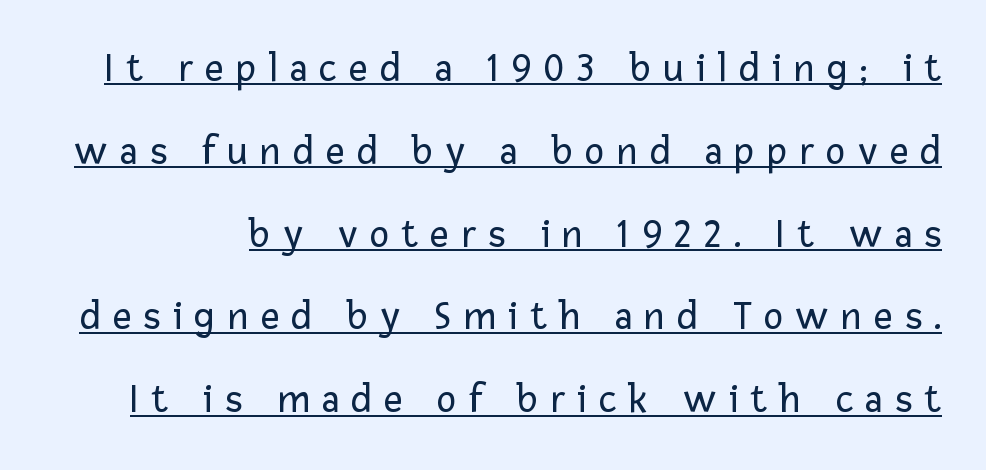
Characters remain perfectly vertical along every line. Stems and bowls with no extra thickness — not bold. The face used here appears with an underline applied. Note: no serifs on the glyphs. Letter spacing: wide. The designer dialed line spacing up above the default.
